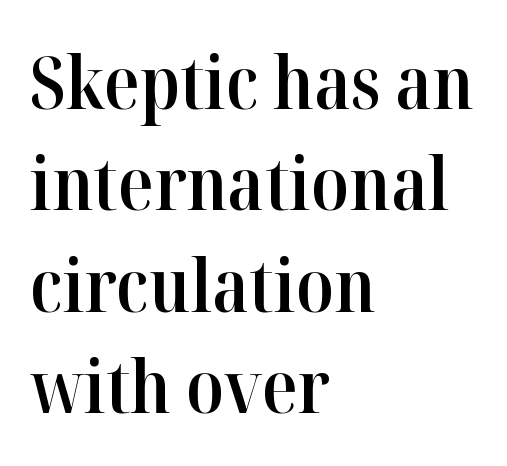
Q: Is the text bold? A: Semi-bold.
Q: Is the text italic (slanted)? A: No, it is upright.
Q: Is the typeface a serif or a sans-serif typeface? A: Serif.
Q: Is the text underlined? A: No.
Q: How is the paragraph aligned? A: Left-aligned.
Q: Is the spacing between letters normal or unusually wide? A: Normal.
Q: Is the spacing between lines tight, normal or loose? A: Normal.
Q: Width (condensed, normal, or wide)? A: Normal.
Q: Stroke contrast? A: High.
Q: x-height? A: Medium.
Q: Monospaced? A: No.
